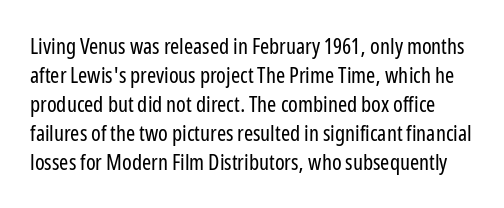
Q: Is the text bold? A: No.
Q: Is the text italic (slanted)? A: No, it is upright.
Q: Is the text underlined? A: No.
Q: Is the spacing between letters normal or unusually wide? A: Normal.
Q: Is the spacing between lines tight, normal or loose? A: Normal.
